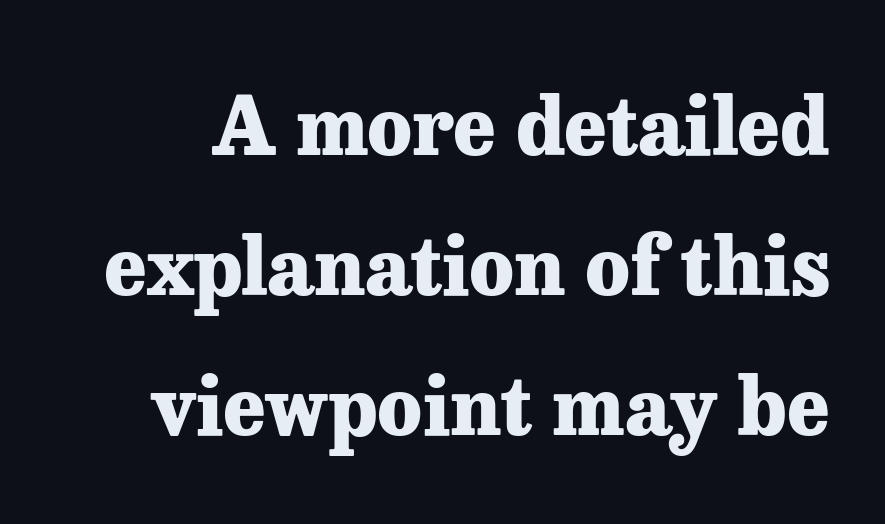
Look at the stroke-to-counter ratio: heavy, a bold. Notice how the stems are strictly vertical — no italics here. Quick note: underline off. The glyphs in this specimen are seriffed. The rendering keeps characters at their native spacing. Spacing verdict: proportional, widths tailored to each character.
